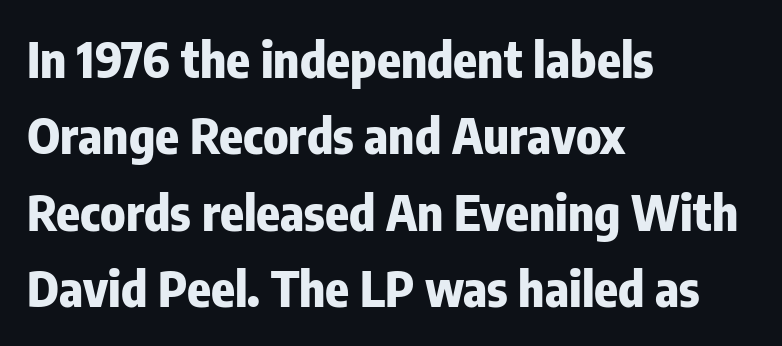
Summary of weight: heavy, a full bold. The letters carry no serifs — their stems end cleanly without finishing strokes. A classic flush-left, rag-right setting is used for this passage. Type without underlining. Students, note that the glyphs here touch the page at normal intervals. Tall strokes in this sample are plumb rather than angled.
